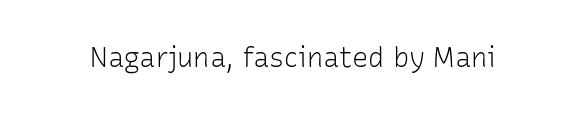
The image shows 27 px text type, upright; set normal letter spacing, not underlined.
